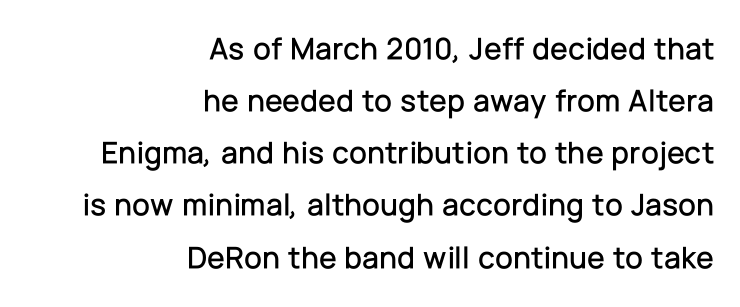
The words here are not underlined. Characters remain perfectly vertical along every line. The rendering keeps characters at their native spacing. Font category for this specimen: sans-serif.
